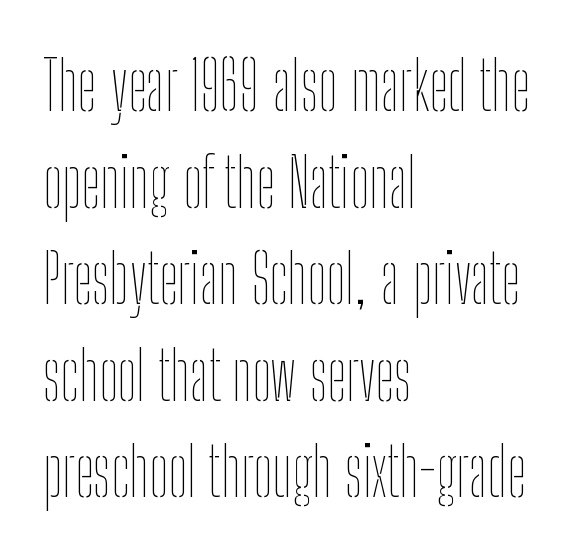
Q: Is the text bold? A: No.
Q: Is the text italic (slanted)? A: No, it is upright.
Q: Is the text underlined? A: No.
Q: How is the paragraph aligned? A: Left-aligned.
Q: Is the spacing between letters normal or unusually wide? A: Normal.
Q: Is the spacing between lines tight, normal or loose? A: Normal.
Q: Width (condensed, normal, or wide)? A: Condensed.
Q: Stroke contrast? A: Low.
Q: x-height? A: Medium.
Q: Monospaced? A: No.
